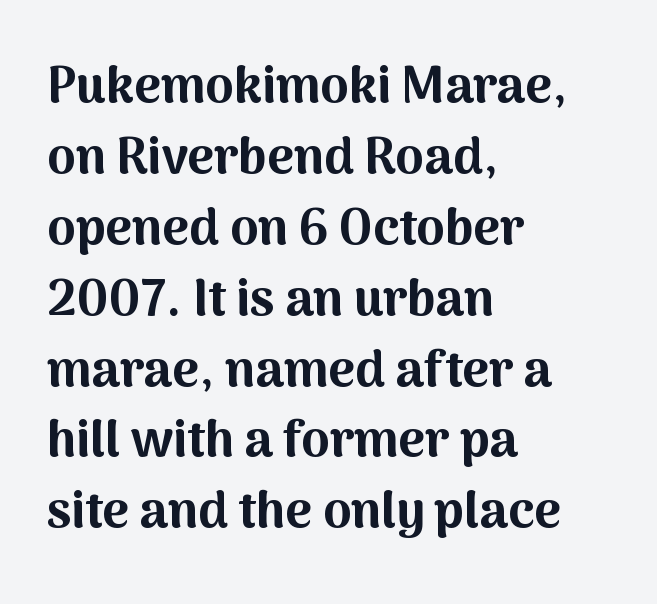
The image shows 51 px bold sans-serif type, upright; set left-aligned, normal line spacing (1.39x), normal letter spacing, not underlined; medium stroke contrast and a medium x-height.
